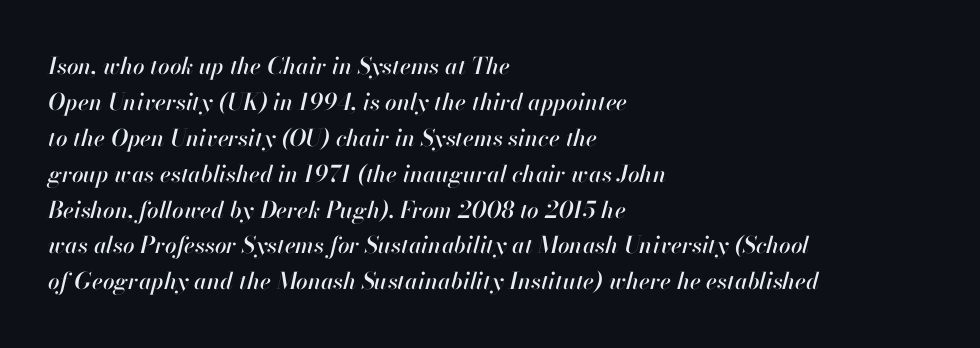
Each line starts at the same left margin while the right side varies. Italic? Definitely — the glyphs are oblique. The glyphs are unaccompanied by any horizontal stroke below them. Successive baselines arrive at the customary interval.
